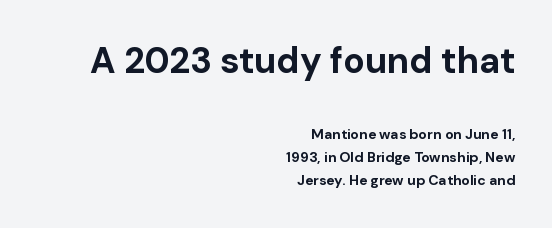
The rendering uses natural spacing where letterforms have individual widths. In terms of letterspacing, this is plain default setting. A flush-right, rag-left setting is used for this passage. Has an underline been added? It has not. As a designer I'd log this as weight 700, bold. Between these two stacked blocks, the higher one wins on size.
